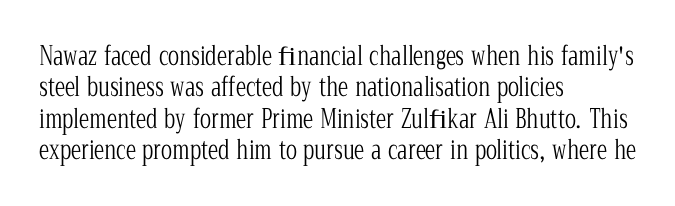
{"italic": "no", "bold": "no", "underline": "no", "align": "left", "line_spacing_ratio": 1.21, "letter_spacing": "normal", "letter_spacing_em": 0.0, "glyph_px": 26}
